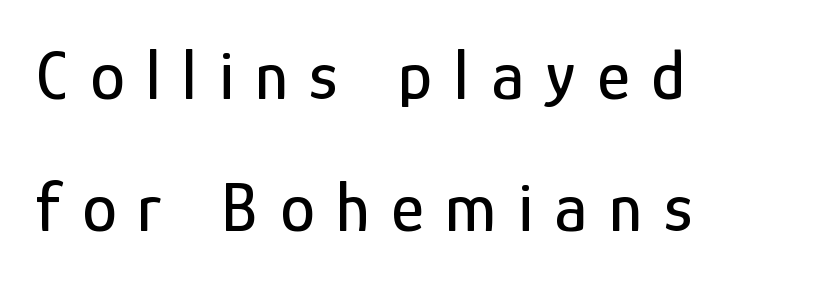
{"serif": "no", "italic": "no", "width": "condensed", "stroke_contrast": "low", "x_height": "medium", "monospaced": "no", "underline": "no", "align": "left", "line_spacing_ratio": 1.89, "letter_spacing": "wide", "letter_spacing_em": 0.31, "glyph_px": 70}
